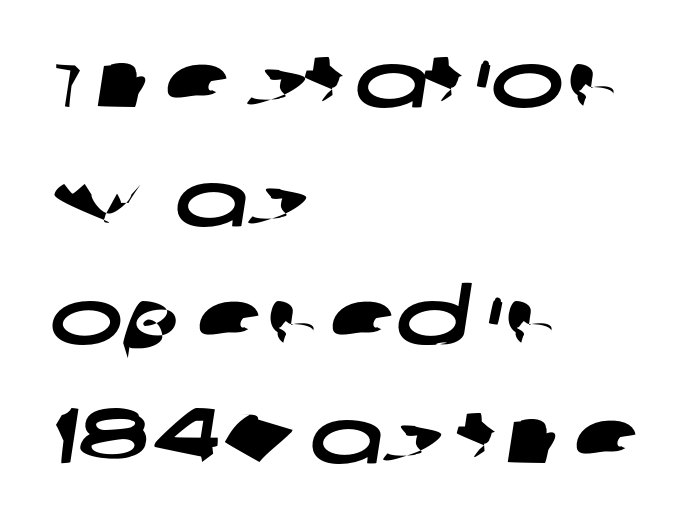
The image shows 78 px wide sans-serif type; set left-aligned, normal line spacing (1.52x), normal letter spacing, not underlined; low stroke contrast and a large x-height.
